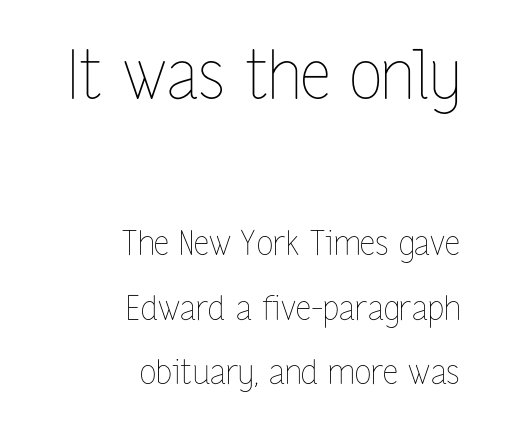
{"italic": "no", "bold": "no", "weight": "thin", "width": "condensed", "stroke_contrast": "low", "x_height": "medium", "monospaced": "no", "underline": "no", "align": "right", "line_spacing": "loose", "line_spacing_ratio": 1.91, "letter_spacing": "normal", "letter_spacing_em": 0.0, "larger_block": "first", "size_ratio": 1.97, "glyph_px": 67}
